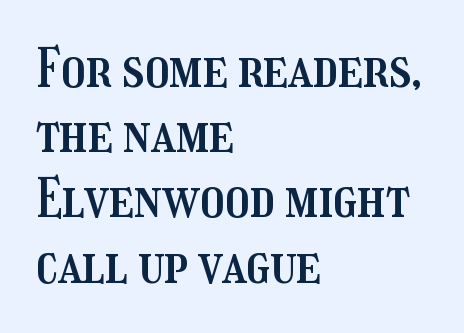
Each word holds together tightly as a unit, with standard inter-letter gaps. A classic flush-left, rag-right setting is used for this passage. The glyphs are unaccompanied by any horizontal stroke below them. The letters stand upright; this is a roman face. Spacing verdict: proportional, widths tailored to each character.
